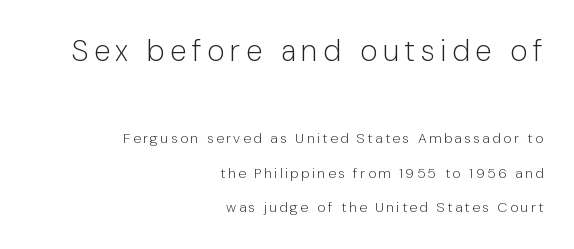
Q: Is the text bold? A: No.
Q: Is the text italic (slanted)? A: No, it is upright.
Q: Is the typeface a serif or a sans-serif typeface? A: Sans-serif.
Q: Is the text underlined? A: No.
Q: How is the paragraph aligned? A: Right-aligned.
Q: Is the spacing between lines tight, normal or loose? A: Loose.
Q: Which block of text is set in a larger size, the first (top) or the second (bottom)? A: The first (top) one.
Q: Width (condensed, normal, or wide)? A: Normal.
Q: Stroke contrast? A: Low.
Q: x-height? A: Medium.
Q: Monospaced? A: No.
